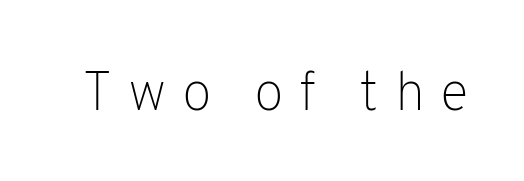
{"serif": "no", "italic": "no", "bold": "no", "weight": "light", "width": "normal", "stroke_contrast": "low", "x_height": "medium", "monospaced": "no", "underline": "no", "letter_spacing": "wide", "letter_spacing_em": 0.28, "glyph_px": 55}
